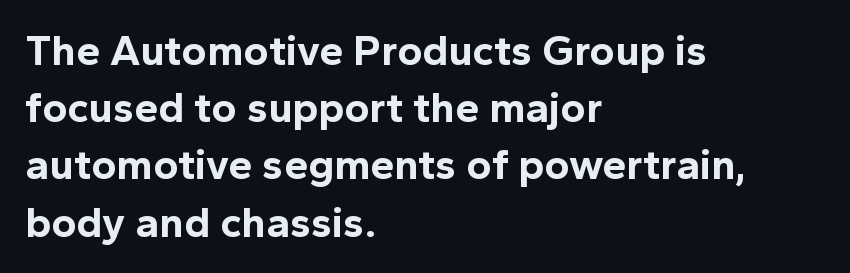
The sample has been set heavy, in full bold. The face used here is rendered with its standard letterfit. Varying glyph widths throughout — classic text-font behaviour. Does the leading feel generous? No, just average. All the whitespace from short lines collects on the right. Unmarked baselines from the first word to the last.
